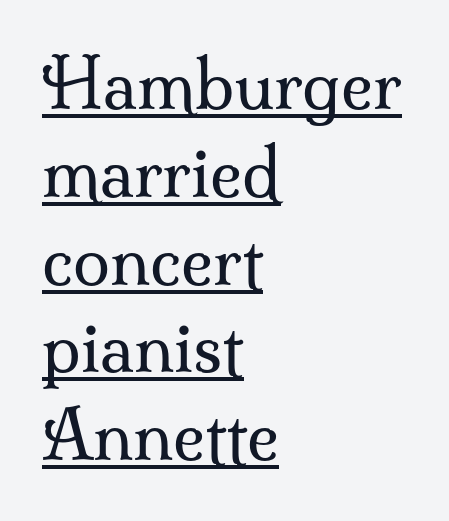
Q: Is the text bold? A: No.
Q: Is the text italic (slanted)? A: No, it is upright.
Q: Is the typeface a serif or a sans-serif typeface? A: Serif.
Q: Is the text underlined? A: Yes.
Q: How is the paragraph aligned? A: Left-aligned.
Q: Is the spacing between letters normal or unusually wide? A: Normal.
Q: Is the spacing between lines tight, normal or loose? A: Normal.
Q: Width (condensed, normal, or wide)? A: Normal.
Q: Stroke contrast? A: Medium.
Q: x-height? A: Small.
Q: Monospaced? A: No.
